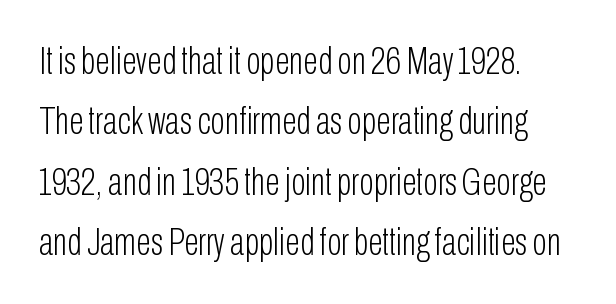
{"serif": "no", "italic": "no", "bold": "no", "weight": "light", "width": "condensed", "stroke_contrast": "low", "x_height": "medium", "monospaced": "no", "underline": "no", "align": "left", "line_spacing": "normal", "line_spacing_ratio": 1.55, "letter_spacing": "normal", "letter_spacing_em": 0.0, "glyph_px": 39}
